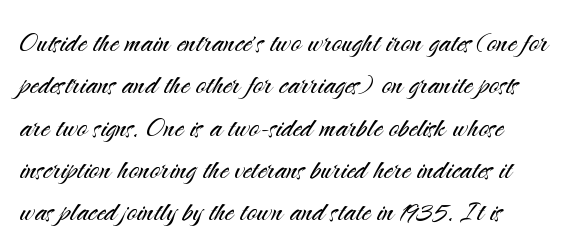
{"serif": "no", "bold": "no", "weight": "light", "width": "normal", "stroke_contrast": "medium", "x_height": "small", "monospaced": "no", "underline": "no", "line_spacing_ratio": 1.21, "letter_spacing": "normal", "letter_spacing_em": 0.0, "glyph_px": 35}
